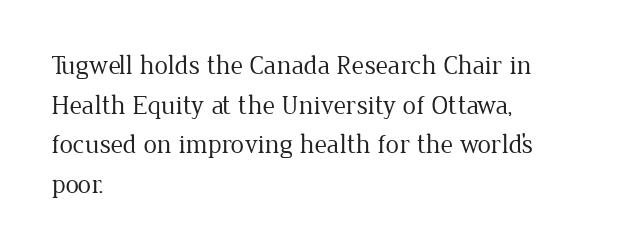
The image shows 27 px text type, upright; set left-aligned, normal line spacing (1.47x), normal letter spacing, not underlined.
